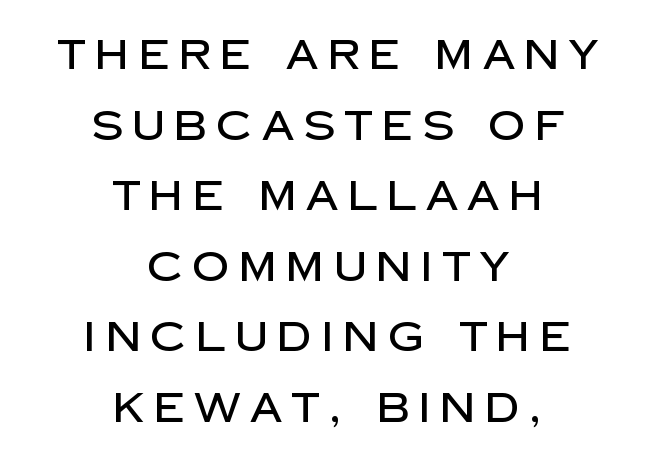
The image shows 41 px sans-serif type, upright; set centered, line spacing 1.72x, unusually wide letter spacing (+0.23 em), not underlined; low stroke contrast and a large x-height.
